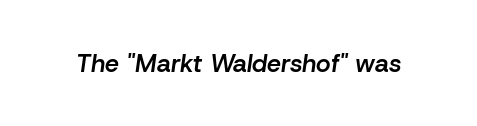
Descenders are the only things crossing below the line. Letter spacing: default. Would a proofreader flag this as italicized? Yes. The face used here is a semibold: visibly heavier than regular, lighter than bold.
